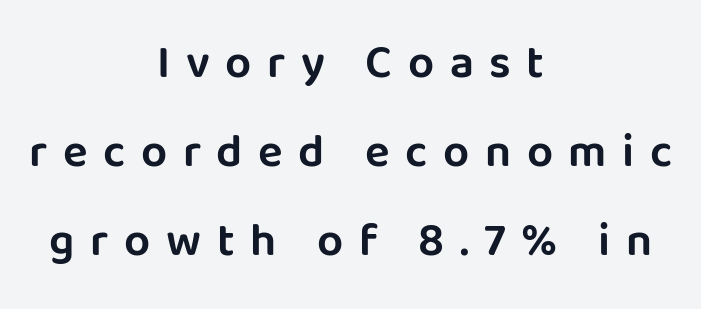
Q: Is the text italic (slanted)? A: No, it is upright.
Q: Is the typeface a serif or a sans-serif typeface? A: Sans-serif.
Q: Is the text underlined? A: No.
Q: How is the paragraph aligned? A: Centered.
Q: Is the spacing between letters normal or unusually wide? A: Unusually wide.
Q: Is the spacing between lines tight, normal or loose? A: Loose.
Q: Width (condensed, normal, or wide)? A: Normal.
Q: Stroke contrast? A: Low.
Q: x-height? A: Large.
Q: Monospaced? A: No.
